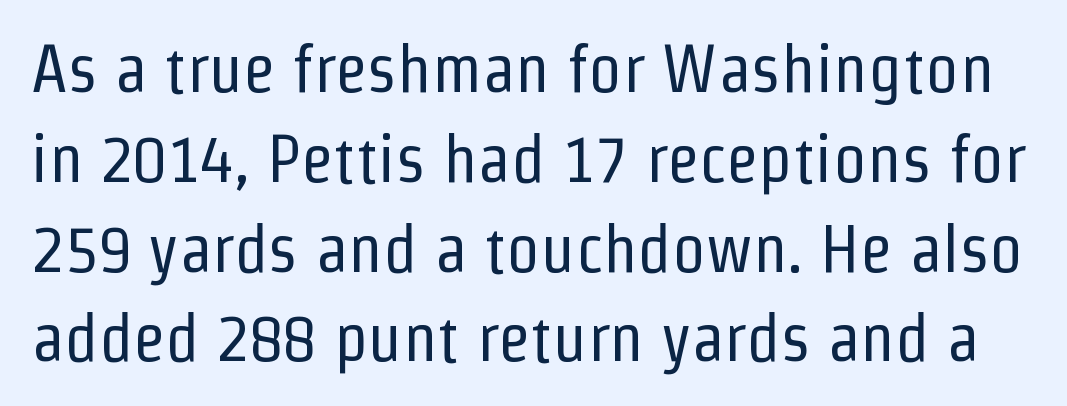
Is there any slant? The stems are plumb. Check where the strokes stop: nothing finishes them off — pure sans. Each new line begins a customary step beneath the previous one. Weight: regular or lighter. These lines are rendered in a variable-pitch font.
